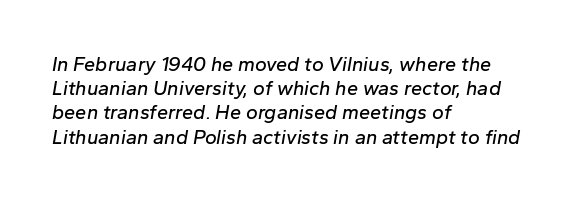
{"italic": "yes", "lean": "right", "slant_degrees": 10, "underline": "no", "align": "left", "line_spacing_ratio": 1.21, "letter_spacing": "normal", "letter_spacing_em": 0.0, "glyph_px": 20}
